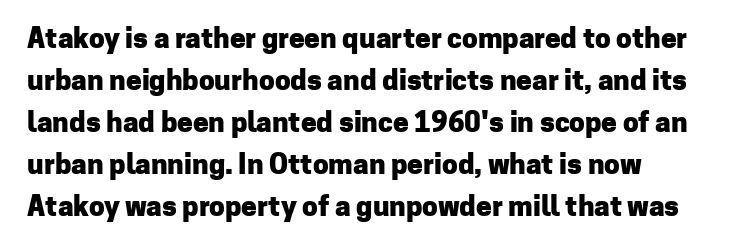
Normally led — the rows are evenly, conventionally spaced. A roman cut, with each character standing at attention. Each word holds together tightly as a unit, with standard inter-letter gaps. Unlike a traditional serif, this face leaves its strokes unadorned.
